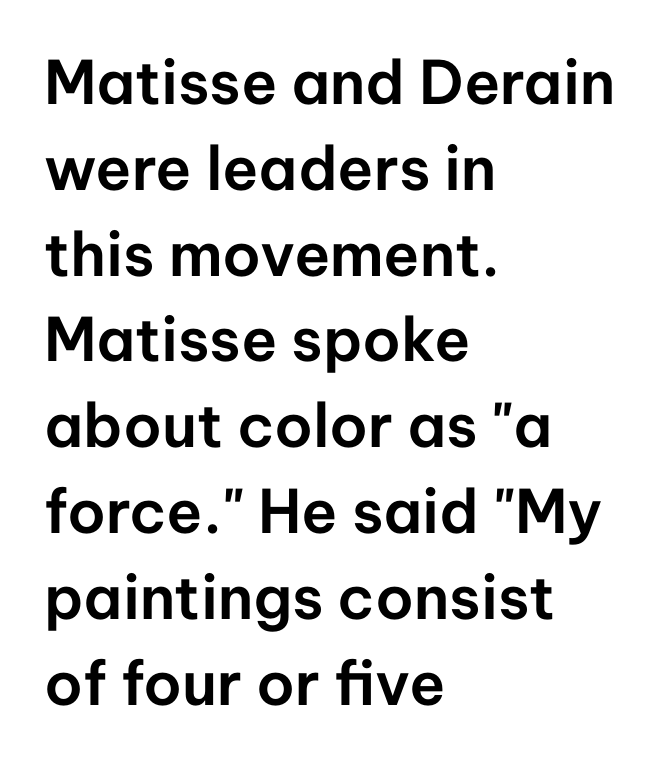
The designer left line spacing at the default. Is the letter spacing exaggerated? No — it looks like the ordinary default. Left-aligned paragraph, ragged on the right. Think of a printed novel: that variable character pitch is what you see here.
